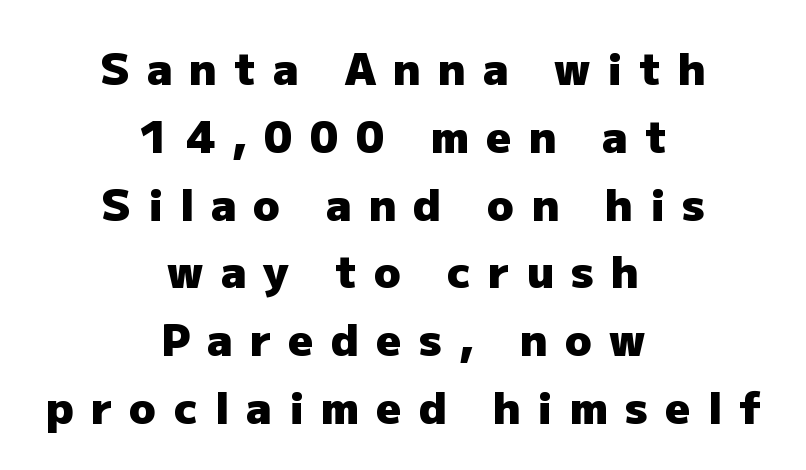
Q: Is the text bold? A: Yes.
Q: Is the text italic (slanted)? A: No, it is upright.
Q: Is the typeface a serif or a sans-serif typeface? A: Sans-serif.
Q: Is the text underlined? A: No.
Q: How is the paragraph aligned? A: Centered.
Q: Is the spacing between letters normal or unusually wide? A: Unusually wide.
Q: Is the spacing between lines tight, normal or loose? A: Normal.
Q: Width (condensed, normal, or wide)? A: Normal.
Q: Stroke contrast? A: Low.
Q: x-height? A: Medium.
Q: Monospaced? A: No.
